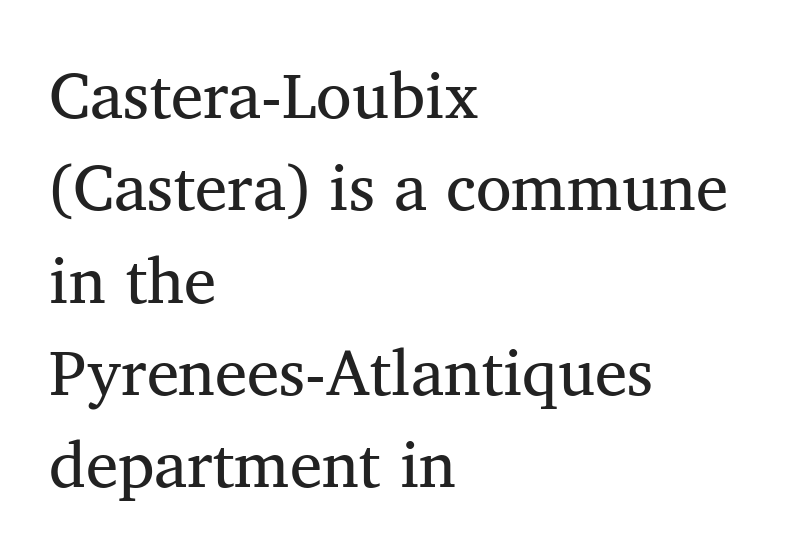
Q: Is the text bold? A: No.
Q: Is the text italic (slanted)? A: No, it is upright.
Q: Is the typeface a serif or a sans-serif typeface? A: Serif.
Q: Is the text underlined? A: No.
Q: How is the paragraph aligned? A: Left-aligned.
Q: Is the spacing between letters normal or unusually wide? A: Normal.
Q: Is the spacing between lines tight, normal or loose? A: Normal.
Q: Width (condensed, normal, or wide)? A: Normal.
Q: Stroke contrast? A: Medium.
Q: x-height? A: Medium.
Q: Monospaced? A: No.
